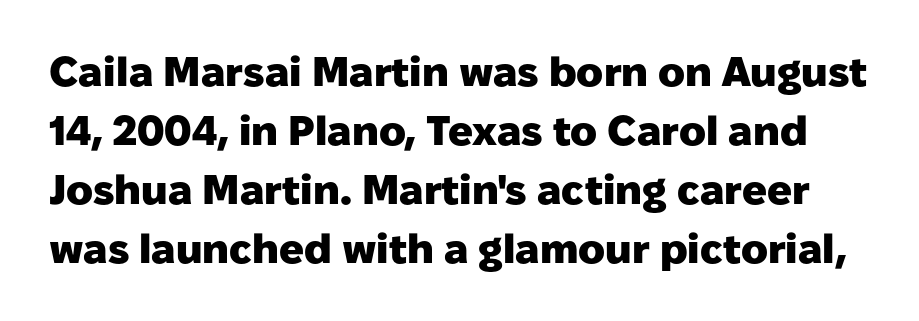
The image shows 41 px heavy sans-serif type, upright; set normal line spacing (1.44x), normal letter spacing, not underlined; low stroke contrast and a medium x-height.
